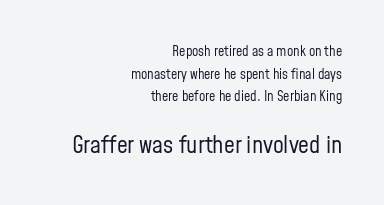
Q: Is the text bold? A: No.
Q: Is the text italic (slanted)? A: No, it is upright.
Q: Is the text underlined? A: No.
Q: How is the paragraph aligned? A: Right-aligned.
Q: Is the spacing between letters normal or unusually wide? A: Normal.
Q: Is the spacing between lines tight, normal or loose? A: Normal.
Q: Which block of text is set in a larger size, the first (top) or the second (bottom)? A: The second (bottom) one.
